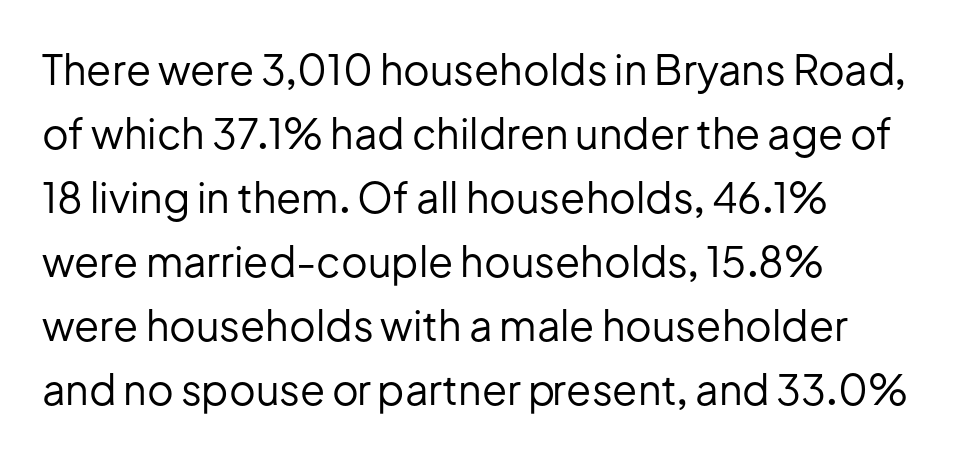
A typesetter would call this leading conventional body-copy spacing. Is the stroke heavy? The answer is a plain regular-or-lighter. Typographically, this falls in the sans-serif category. The passage shown is typed in a proportional face where columns would drift. Alignment: flush left.
